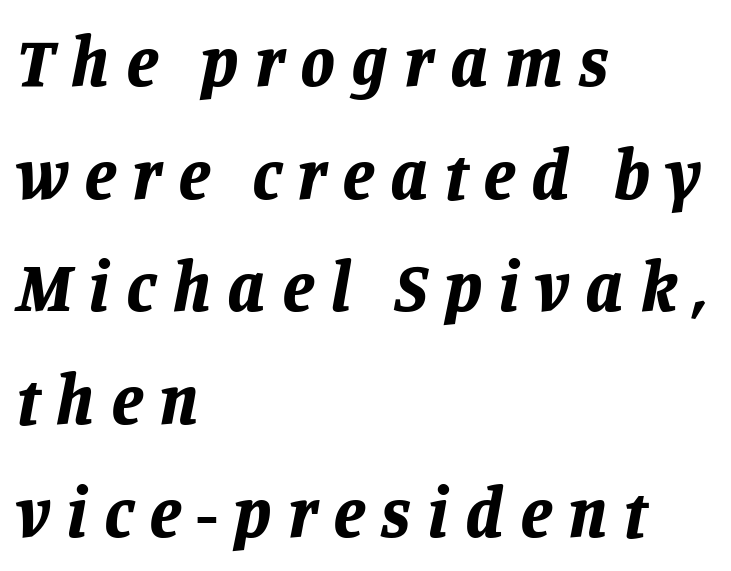
Q: Is the text bold? A: Yes.
Q: Is the text italic (slanted)? A: Yes, it leans right by about 11 degrees.
Q: Is the text underlined? A: No.
Q: How is the paragraph aligned? A: Left-aligned.
Q: Is the spacing between letters normal or unusually wide? A: Unusually wide.
Q: Is the spacing between lines tight, normal or loose? A: Normal.
Q: Width (condensed, normal, or wide)? A: Normal.
Q: Stroke contrast? A: Low.
Q: x-height? A: Large.
Q: Monospaced? A: No.
